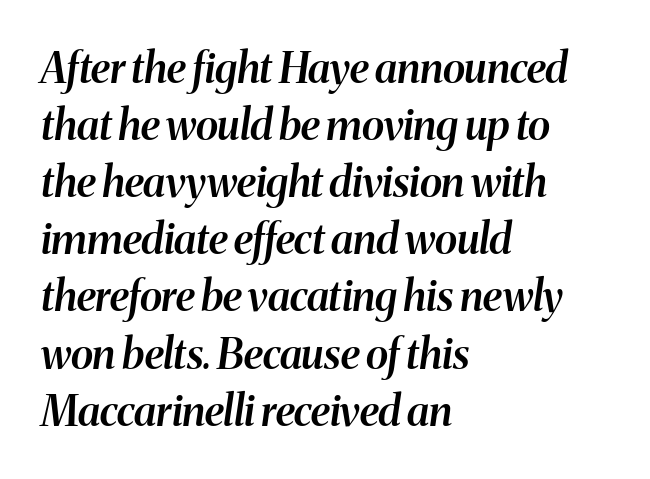
The image shows 42 px semibold type, italic (leaning right); set left-aligned, normal line spacing (1.36x), normal letter spacing, not underlined; medium stroke contrast and a medium x-height.
